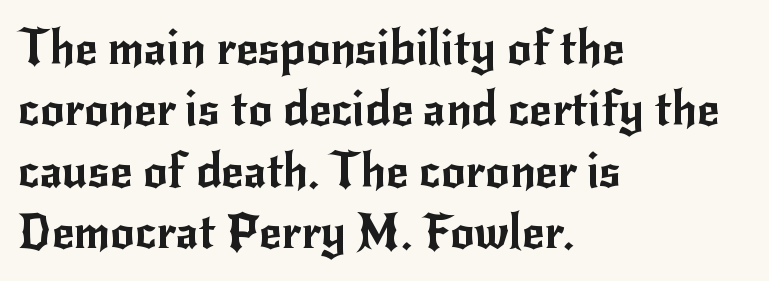
The image shows 48 px sans-serif type, upright; set left-aligned, normal line spacing (1.28x), normal letter spacing, not underlined; low stroke contrast and a small x-height.
